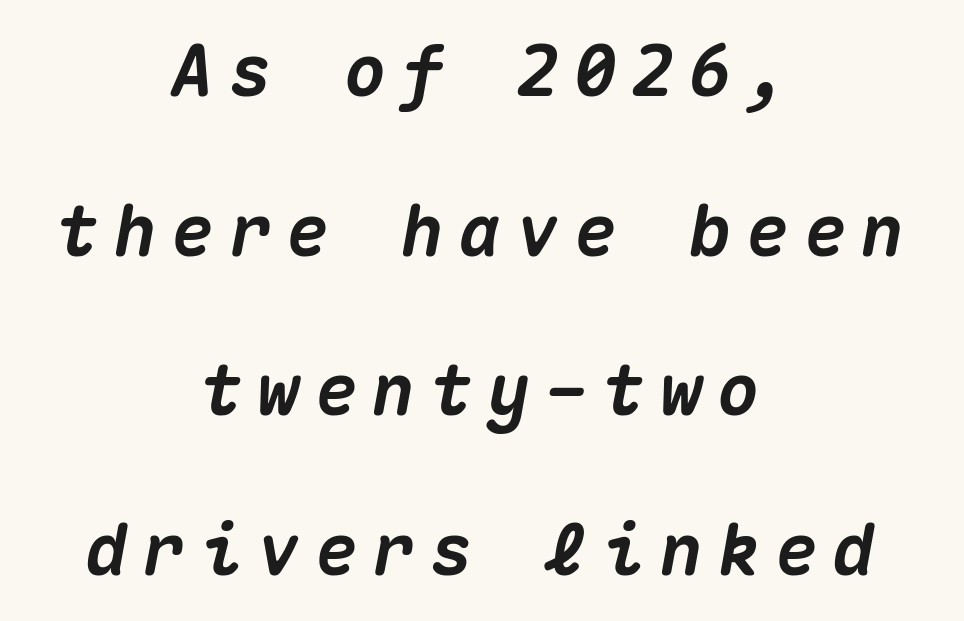
{"italic": "yes", "lean": "right", "slant_degrees": 10, "bold": "yes", "weight": "heavy", "width": "normal", "stroke_contrast": "medium", "x_height": "medium", "monospaced": "yes", "underline": "no", "align": "center", "line_spacing": "loose", "line_spacing_ratio": 2.25, "letter_spacing": "wide", "letter_spacing_em": 0.21, "glyph_px": 71}
